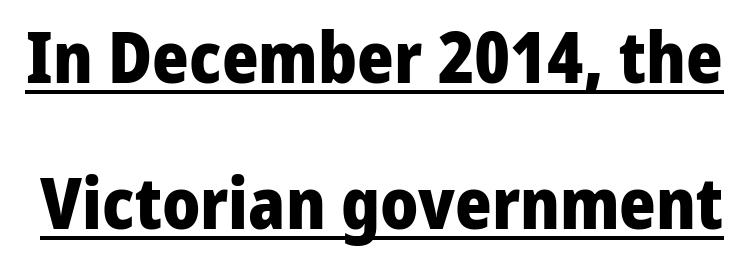
{"serif": "no", "italic": "no", "bold": "yes", "weight": "heavy", "width": "normal", "stroke_contrast": "low", "x_height": "medium", "monospaced": "no", "underline": "yes", "line_spacing": "loose", "line_spacing_ratio": 2.09, "letter_spacing": "normal", "letter_spacing_em": 0.0, "glyph_px": 70}
